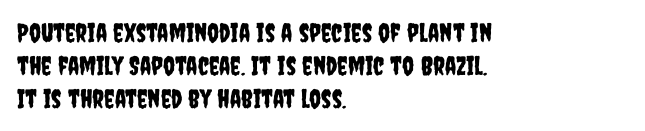
Q: Is the text italic (slanted)? A: No, it is upright.
Q: Is the text underlined? A: No.
Q: How is the paragraph aligned? A: Left-aligned.
Q: Is the spacing between letters normal or unusually wide? A: Normal.
Q: Is the spacing between lines tight, normal or loose? A: Normal.
